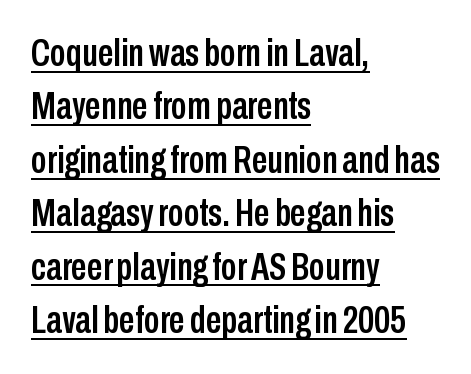
Think of a printed novel: that variable character pitch is what you see here. Teacher's note: observe the even left margin — that is flush-left alignment. Is this a sans? Yes — the strokes have no serifs. Somebody hit Ctrl+U on this one — the words are underlined. Vertical spacing — default. Italic: no, the glyphs are upright roman.
